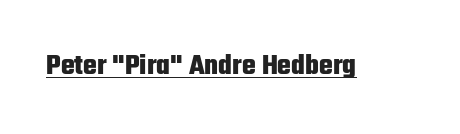
The image shows 29 px heavy, condensed sans-serif type, upright; set normal letter spacing, underlined; low stroke contrast and a medium x-height.
